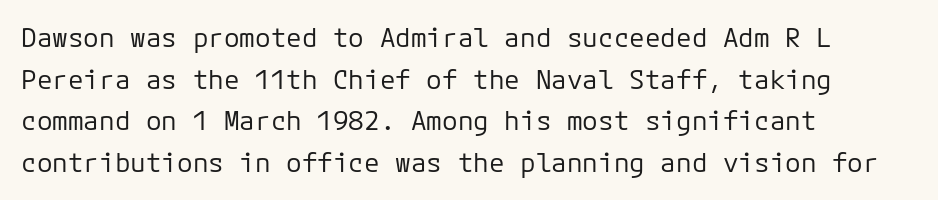
The image shows 26 px text type, upright; set left-aligned, normal line spacing (1.6x), normal letter spacing, not underlined.
